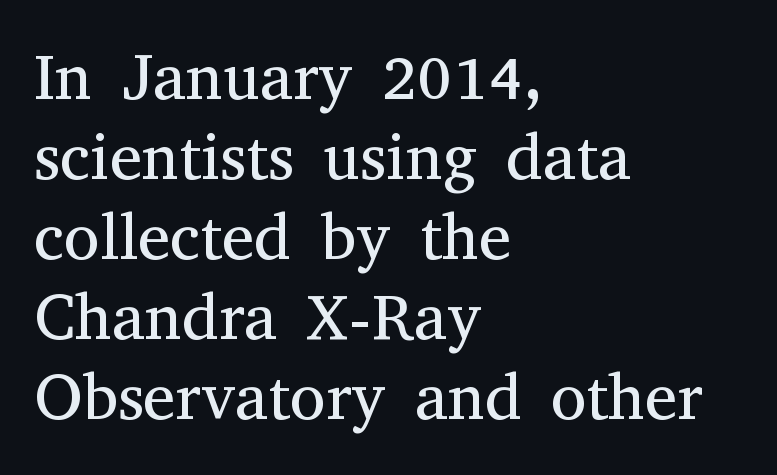
The paragraph has a hard left edge and a soft right edge. Think of a printed novel: that variable character pitch is what you see here. If you drew a line through each stem, it would be perfectly vertical. The glyphs in this specimen are seriffed. The weight would be labelled regular, book, light, or lighter still. The face used here is rendered with its standard letterfit.
